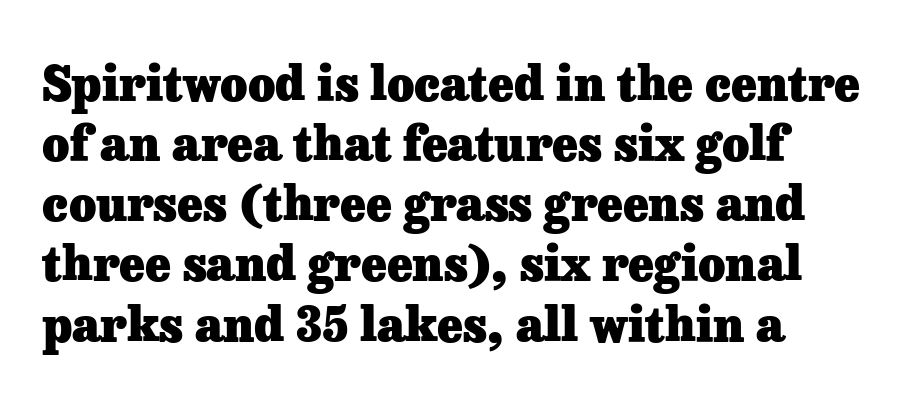
Caption: standard tracking, unaltered. The strip under each line holds only bare page. Looks like regular typesetting: each glyph gets only the width it needs. Horizontally, the lines are justified to the leading edge only. Students, this is bold: see how much ink each stroke carries.
